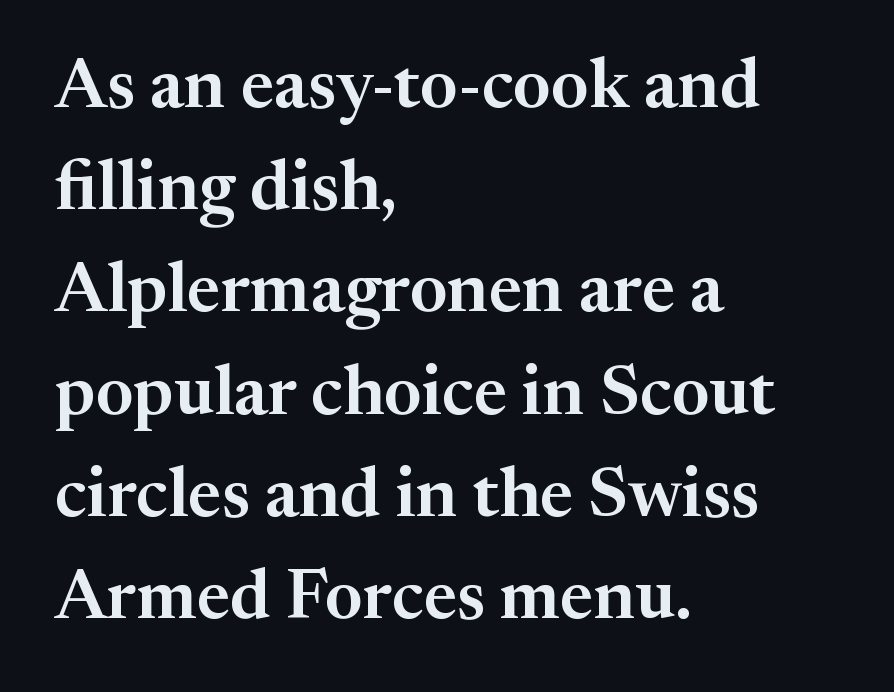
The image shows 70 px serif type, upright; set left-aligned, normal line spacing (1.46x), normal letter spacing, not underlined; medium stroke contrast and a medium x-height.
